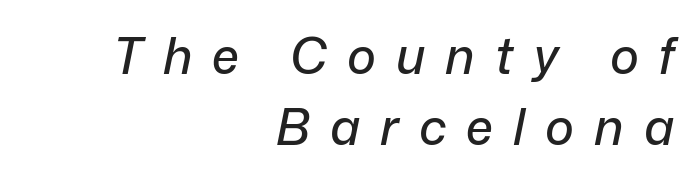
The image shows 49 px text type, italic (leaning right); set right-aligned, normal line spacing (1.45x), unusually wide letter spacing (+0.41 em), not underlined; low stroke contrast and a medium x-height.
